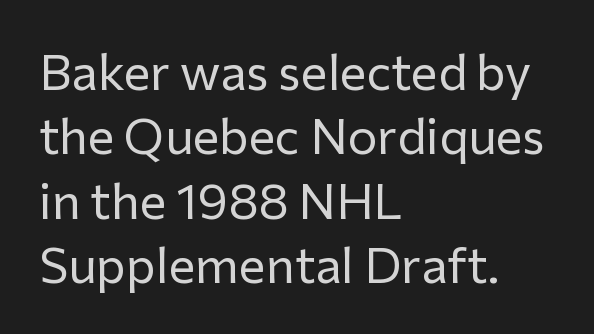
The image shows 50 px regular-weight sans-serif type, upright; set left-aligned, normal line spacing (1.29x), normal letter spacing, not underlined; low stroke contrast and a medium x-height.
